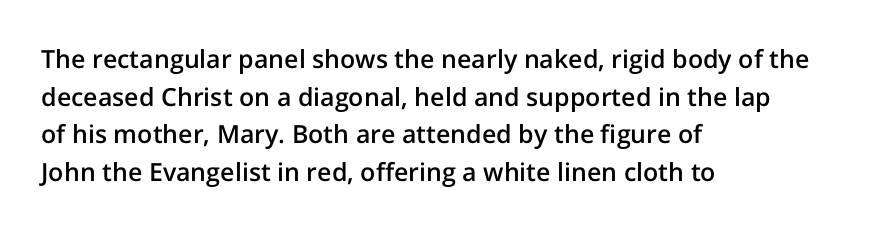
The image shows 25 px text type, upright; set left-aligned, normal line spacing (1.51x), normal letter spacing, not underlined.
